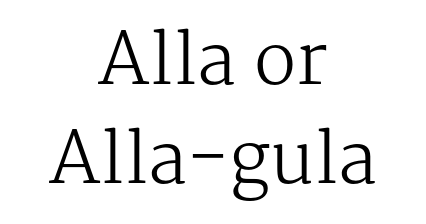
The image shows 70 px regular-weight serif type, upright; set centered, normal line spacing (1.42x), normal letter spacing, not underlined; medium stroke contrast and a medium x-height.
